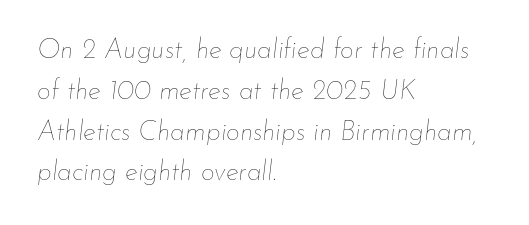
{"italic": "yes", "lean": "right", "slant_degrees": 7, "bold": "no", "underline": "no", "align": "left", "line_spacing": "normal", "line_spacing_ratio": 1.51, "letter_spacing": "normal", "letter_spacing_em": 0.0, "glyph_px": 27}
